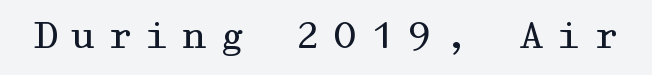
Heaviness? Minimal to ordinary, like unemphasized prose. Check the space under the baseline: it is left empty. The typeface chosen for these lines features serifs. This rendering widens character spacing well past its baseline value. Every character sits straight up, as roman type does.
